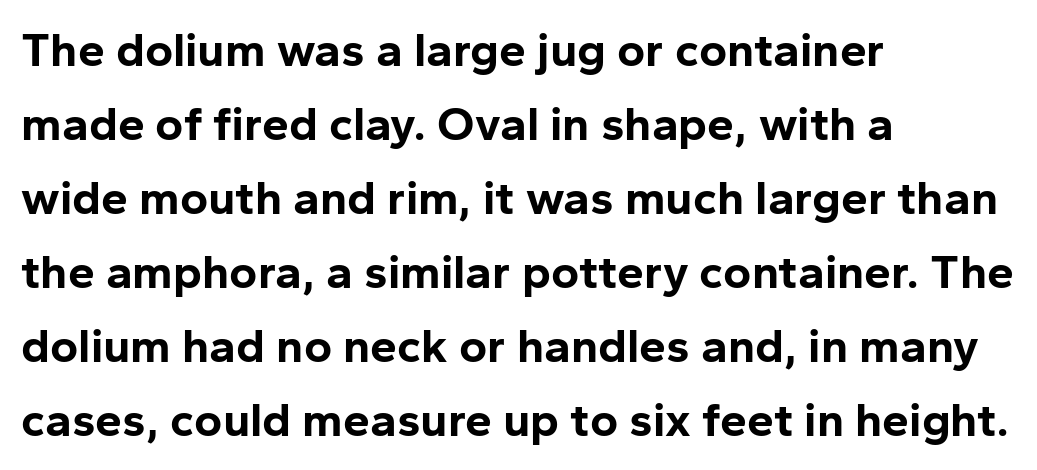
Q: Is the text bold? A: Yes.
Q: Is the text italic (slanted)? A: No, it is upright.
Q: Is the typeface a serif or a sans-serif typeface? A: Sans-serif.
Q: Is the text underlined? A: No.
Q: How is the paragraph aligned? A: Left-aligned.
Q: Is the spacing between letters normal or unusually wide? A: Normal.
Q: Is the spacing between lines tight, normal or loose? A: Normal.
Q: Width (condensed, normal, or wide)? A: Normal.
Q: Stroke contrast? A: Low.
Q: x-height? A: Medium.
Q: Monospaced? A: No.
